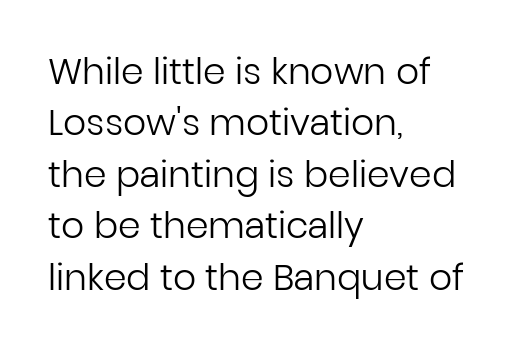
The image shows 36 px regular-weight sans-serif type, upright; set left-aligned, normal line spacing (1.43x), normal letter spacing, not underlined; low stroke contrast and a medium x-height.
